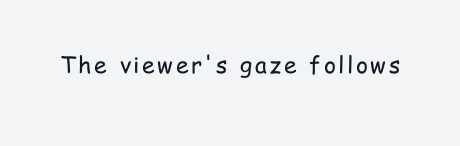
Honestly, there is no underline to notice here at all. This is roman type, the default non-slanted kind. Weight: not bold — regular or lighter.
